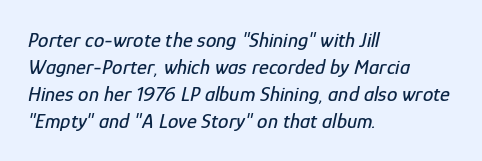
{"italic": "yes", "lean": "right", "slant_degrees": 12, "underline": "no", "align": "left", "line_spacing": "normal", "line_spacing_ratio": 1.28, "letter_spacing": "normal", "letter_spacing_em": 0.0, "glyph_px": 21}
